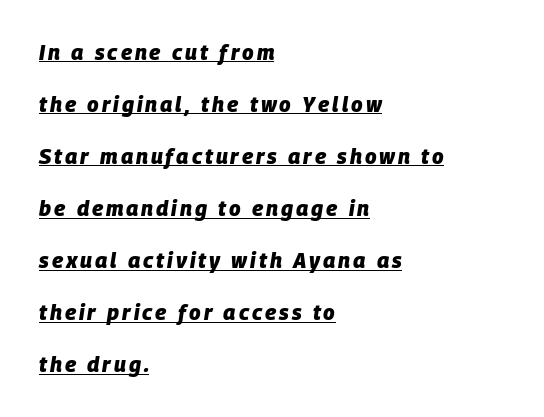
Like a heading marked for emphasis, these lines bear an underscore. The block of text is sparse from top to bottom, with ample space between rows. This is heavy type, rendered in bold. A student would call this left alignment; a typographer would say flush left, rag right.
